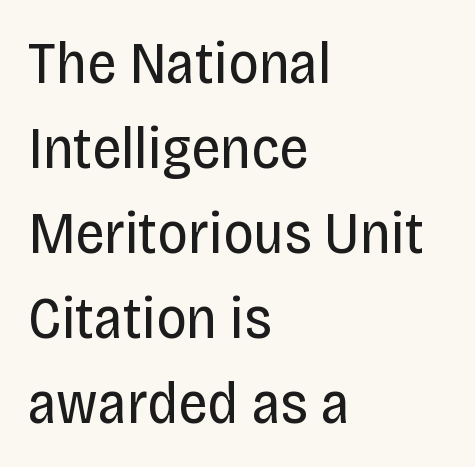
The image shows 59 px regular-weight, condensed sans-serif type, upright; set left-aligned, normal line spacing (1.44x), normal letter spacing, not underlined; low stroke contrast and a large x-height.
